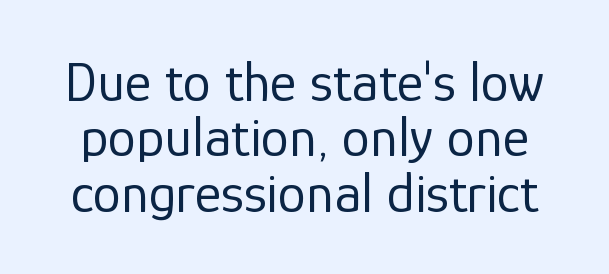
Q: Is the text bold? A: No.
Q: Is the text italic (slanted)? A: No, it is upright.
Q: Is the typeface a serif or a sans-serif typeface? A: Sans-serif.
Q: Is the text underlined? A: No.
Q: Is the spacing between letters normal or unusually wide? A: Normal.
Q: Is the spacing between lines tight, normal or loose? A: Tight.
Q: Width (condensed, normal, or wide)? A: Normal.
Q: Stroke contrast? A: Low.
Q: x-height? A: Medium.
Q: Monospaced? A: No.
